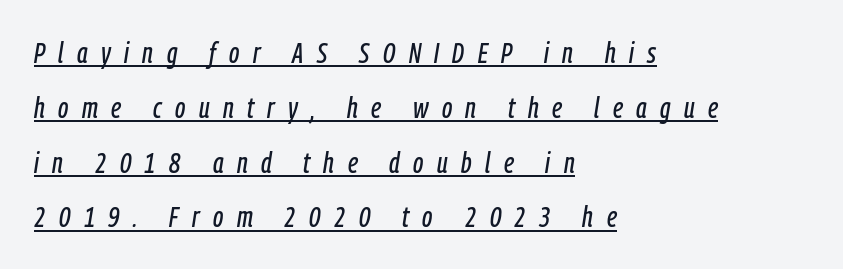
Each line of the rendering has a horizontal stroke beneath the glyphs. A classic flush-left, rag-right setting is used for this passage. The type is letterspaced generously, with wide tracking. The letters advance in unequal steps, a hallmark of proportional type.
